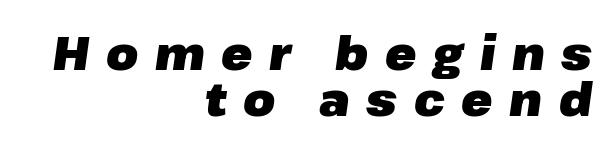
Q: Is the text bold? A: Yes.
Q: Is the text italic (slanted)? A: Yes, it leans right by about 8 degrees.
Q: Is the text underlined? A: No.
Q: How is the paragraph aligned? A: Right-aligned.
Q: Is the spacing between letters normal or unusually wide? A: Unusually wide.
Q: Is the spacing between lines tight, normal or loose? A: Tight.
Q: Width (condensed, normal, or wide)? A: Normal.
Q: Stroke contrast? A: Low.
Q: x-height? A: Medium.
Q: Monospaced? A: No.
